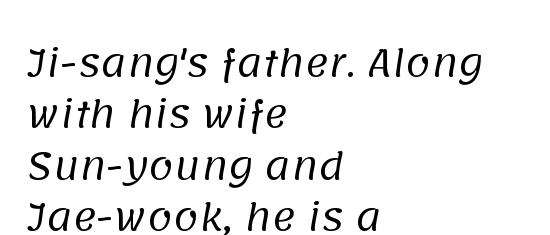
The image shows 36 px regular-weight sans-serif type; set left-aligned, normal line spacing (1.43x), normal letter spacing, not underlined; low stroke contrast and a large x-height.
